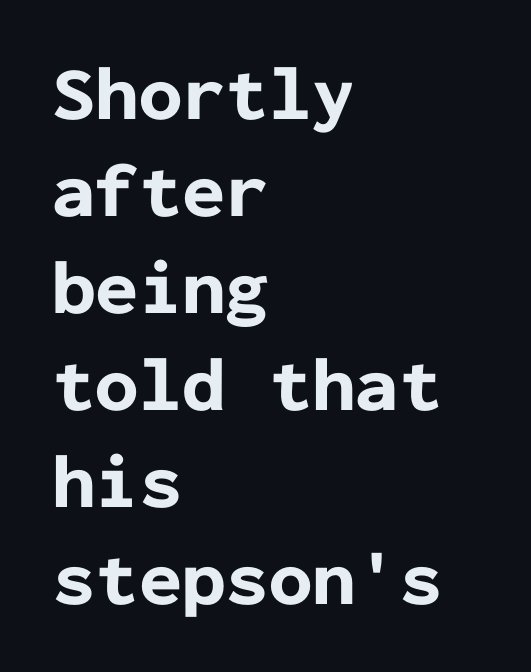
The axis of the letterforms is exactly vertical. The foot of each line stays bare and open. Horizontal bands of white between lines are of average thickness. Nothing unusual about the tracking: characters are spaced as the font intends. Stroke thickness is high; the sample reads as a true bold. This sample is left-justified, so line endings fall wherever the words run out.
